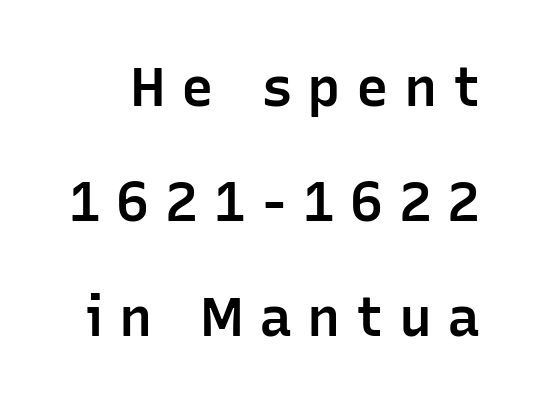
The image shows 55 px semibold sans-serif type, upright; set loose line spacing (2.09x), unusually wide letter spacing (+0.28 em), not underlined; low stroke contrast and a medium x-height.
